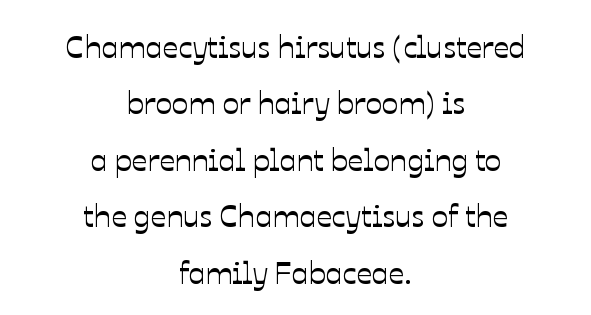
Visually the block forms a symmetrical silhouette, jagged on both flanks. Quick note: underline off. The passage shown has conventional tracking throughout. The passage shown is typed in a proportional face where columns would drift. A roman cut, with each character standing at attention.
